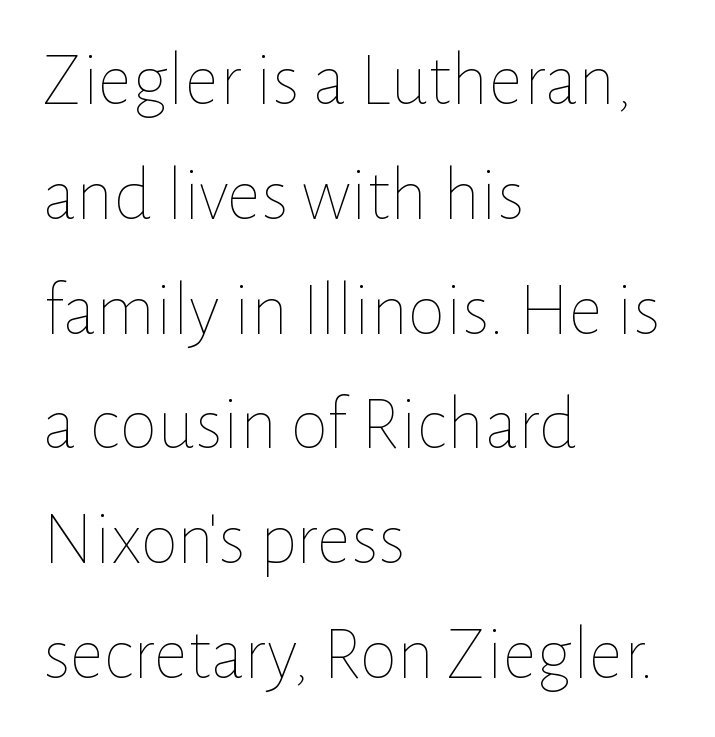
Each line starts at the same left margin while the right side varies. Between one letter and the next there's only the usual sliver of space. This is not heavy type; no bold has been used. The letters advance in unequal steps, a hallmark of proportional type.
